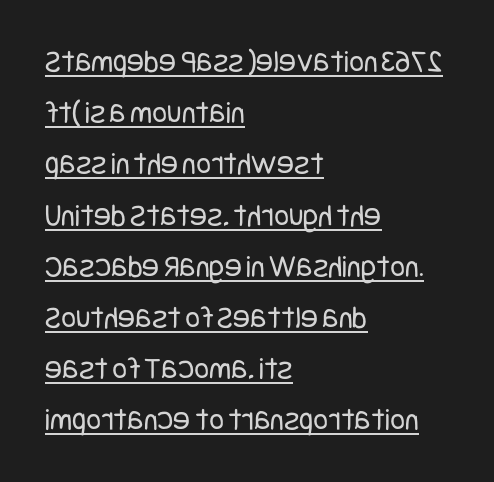
Q: Is the text bold? A: No.
Q: Is the text italic (slanted)? A: No, it is upright.
Q: Is the typeface a serif or a sans-serif typeface? A: Sans-serif.
Q: Is the text underlined? A: Yes.
Q: How is the paragraph aligned? A: Left-aligned.
Q: Is the spacing between letters normal or unusually wide? A: Normal.
Q: Is the spacing between lines tight, normal or loose? A: Normal.
Q: Width (condensed, normal, or wide)? A: Condensed.
Q: Stroke contrast? A: Low.
Q: x-height? A: Large.
